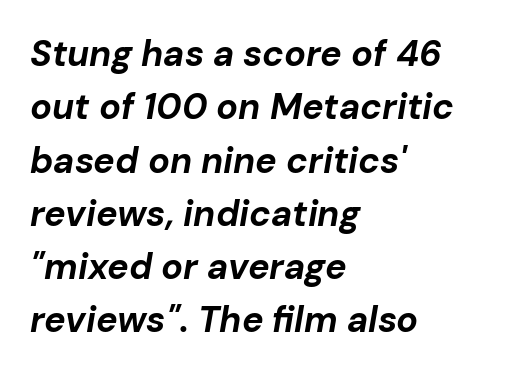
Q: Is the text bold? A: Yes.
Q: Is the text italic (slanted)? A: Yes, it leans right by about 10 degrees.
Q: Is the text underlined? A: No.
Q: How is the paragraph aligned? A: Left-aligned.
Q: Is the spacing between letters normal or unusually wide? A: Normal.
Q: Is the spacing between lines tight, normal or loose? A: Normal.
Q: Width (condensed, normal, or wide)? A: Normal.
Q: Stroke contrast? A: Low.
Q: x-height? A: Medium.
Q: Monospaced? A: No.
